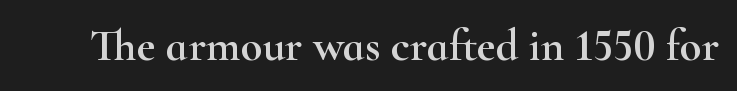
The image shows 45 px wide serif type, upright; set normal letter spacing, not underlined; high stroke contrast and a small x-height.
